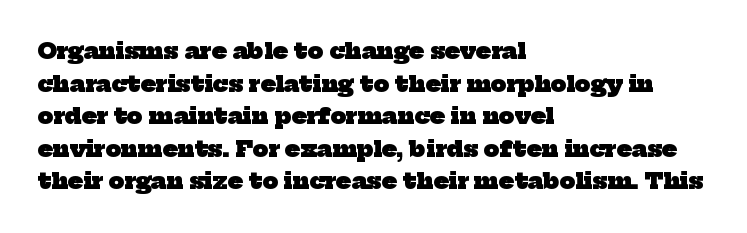
The passage is arranged the way most books set body copy — flush left. Decoration check: the copy has no underline. How would I describe the line gaps? Plain and ordinary. Nothing unusual about the tracking: characters are spaced as the font intends.
